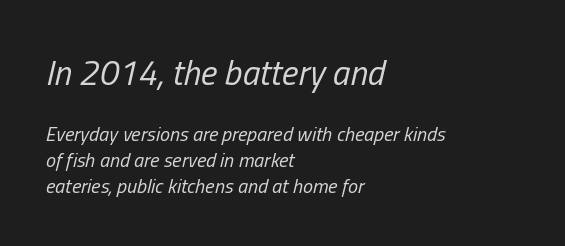
{"italic": "yes", "lean": "right", "slant_degrees": 13, "bold": "no", "weight": "regular", "width": "condensed", "stroke_contrast": "low", "x_height": "medium", "monospaced": "no", "underline": "no", "align": "left", "line_spacing": "normal", "line_spacing_ratio": 1.29, "letter_spacing": "normal", "letter_spacing_em": 0.0, "larger_block": "first", "size_ratio": 1.75, "glyph_px": 35}
